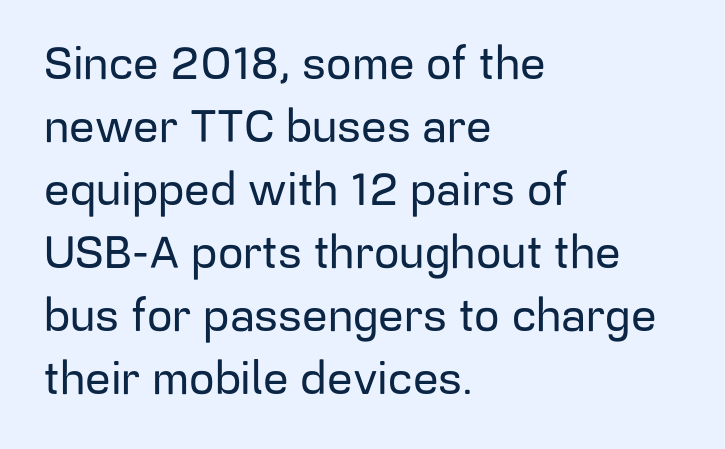
{"serif": "no", "italic": "no", "width": "normal", "stroke_contrast": "low", "x_height": "medium", "monospaced": "no", "underline": "no", "align": "left", "line_spacing": "normal", "line_spacing_ratio": 1.4, "letter_spacing": "normal", "letter_spacing_em": 0.0, "glyph_px": 45}
